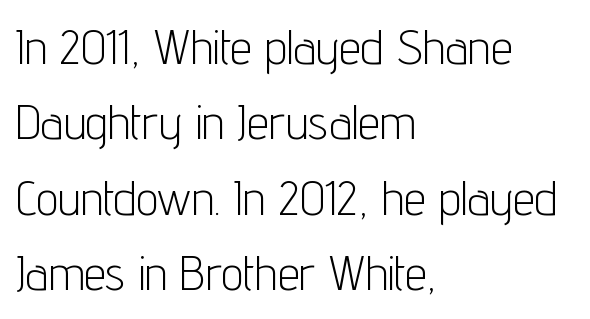
Q: Is the text bold? A: No.
Q: Is the text italic (slanted)? A: No, it is upright.
Q: Is the typeface a serif or a sans-serif typeface? A: Sans-serif.
Q: Is the text underlined? A: No.
Q: How is the paragraph aligned? A: Left-aligned.
Q: Is the spacing between letters normal or unusually wide? A: Normal.
Q: Is the spacing between lines tight, normal or loose? A: Normal.
Q: Width (condensed, normal, or wide)? A: Condensed.
Q: Stroke contrast? A: Low.
Q: x-height? A: Medium.
Q: Monospaced? A: No.
